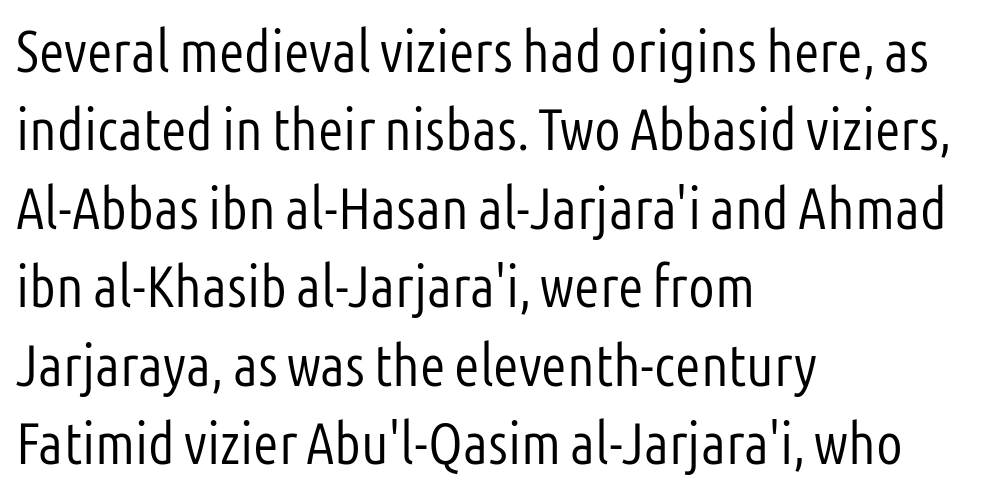
Q: Is the text bold? A: No.
Q: Is the text italic (slanted)? A: No, it is upright.
Q: Is the typeface a serif or a sans-serif typeface? A: Sans-serif.
Q: Is the text underlined? A: No.
Q: How is the paragraph aligned? A: Left-aligned.
Q: Is the spacing between letters normal or unusually wide? A: Normal.
Q: Is the spacing between lines tight, normal or loose? A: Normal.
Q: Width (condensed, normal, or wide)? A: Condensed.
Q: Stroke contrast? A: Low.
Q: x-height? A: Medium.
Q: Monospaced? A: No.
